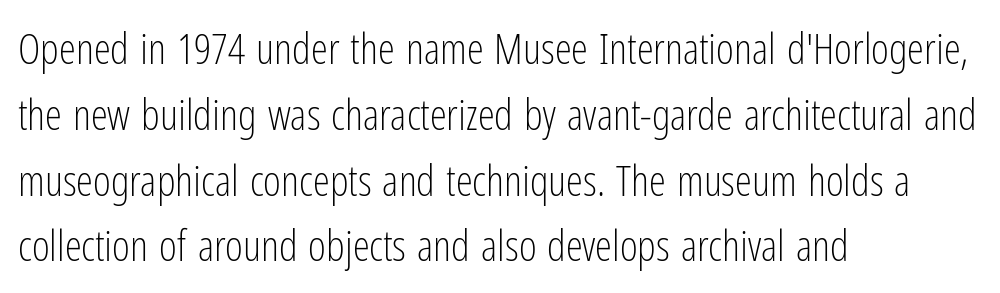
Note the varied advance widths — an 'i' is clearly narrower than an 'm'. A typesetter would label this face a sans. The typesetting does not lean heavy: it is not bold. Type without underlining. The type is set solid horizontally, with unmodified tracking. The font's upright variant was chosen for this text.
